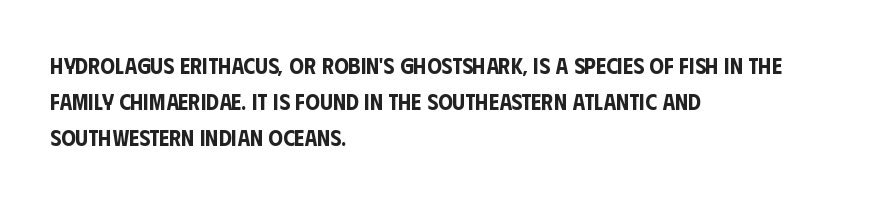
Regular leading. Check under the words: just untouched page. The type is set solid horizontally, with unmodified tracking. The paragraph has a hard left edge and a soft right edge.
